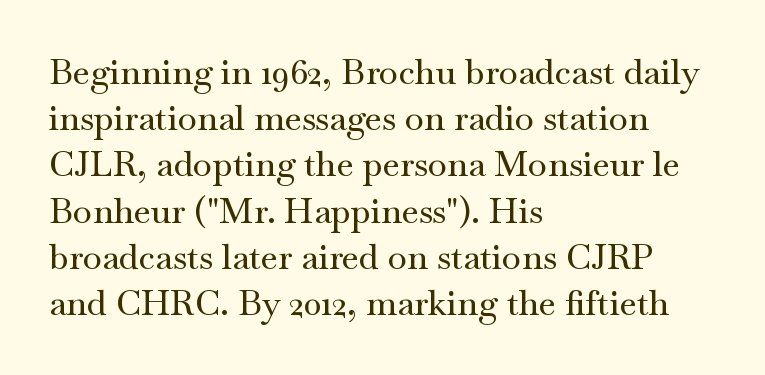
Q: Is the text italic (slanted)? A: No, it is upright.
Q: Is the typeface a serif or a sans-serif typeface? A: Serif.
Q: Is the text underlined? A: No.
Q: How is the paragraph aligned? A: Left-aligned.
Q: Is the spacing between letters normal or unusually wide? A: Normal.
Q: Is the spacing between lines tight, normal or loose? A: Normal.
Q: Width (condensed, normal, or wide)? A: Wide.
Q: Stroke contrast? A: Medium.
Q: x-height? A: Small.
Q: Monospaced? A: No.
